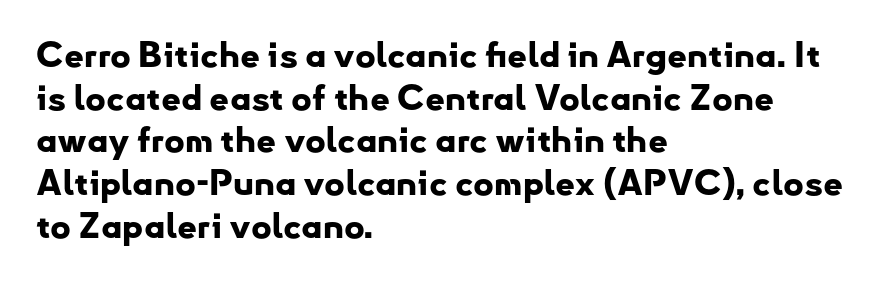
The image shows 35 px bold sans-serif type, upright; set left-aligned, line spacing 1.22x, normal letter spacing, not underlined; low stroke contrast and a small x-height.
